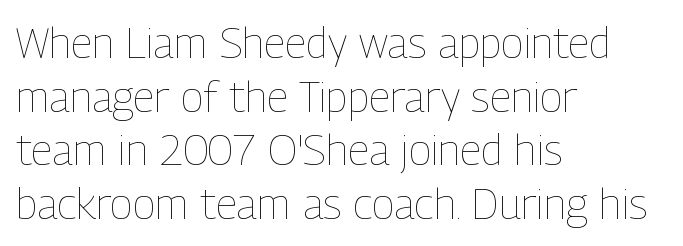
Typeset ragged right — the left edge is the straight one. A typesetter would call this proportional, since set widths differ per character. Each row of text sits above clean, open space. The strokes carry an ordinary text weight at most. Vertical spacing — default. The passage shown has conventional tracking throughout.
